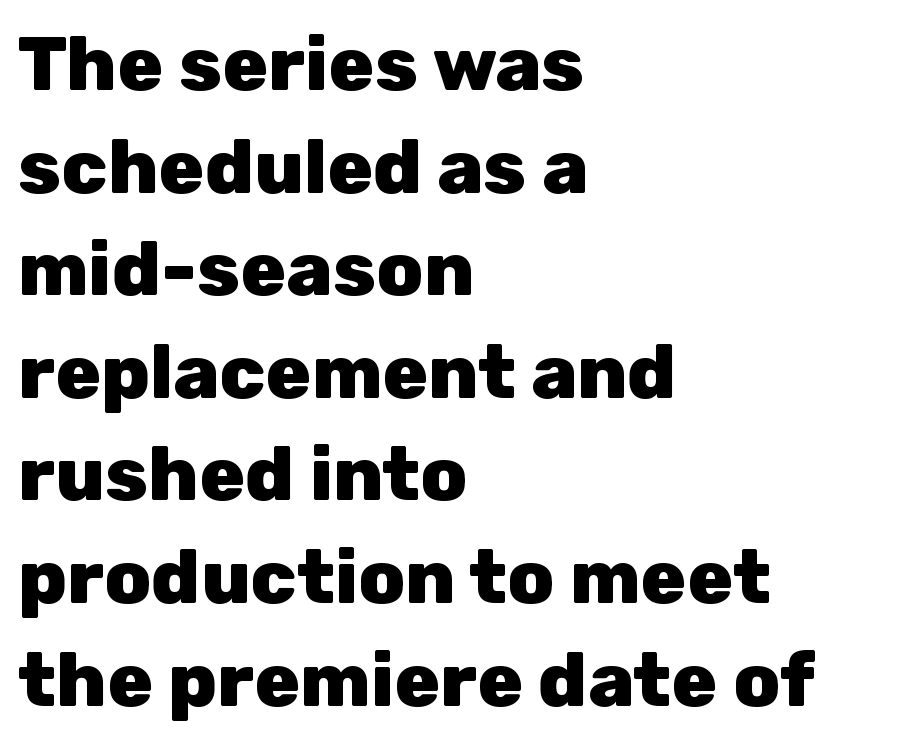
{"serif": "no", "italic": "no", "bold": "yes", "weight": "heavy", "width": "normal", "stroke_contrast": "low", "x_height": "medium", "monospaced": "no", "underline": "no", "align": "left", "line_spacing": "normal", "line_spacing_ratio": 1.35, "letter_spacing": "normal", "letter_spacing_em": 0.0, "glyph_px": 76}
